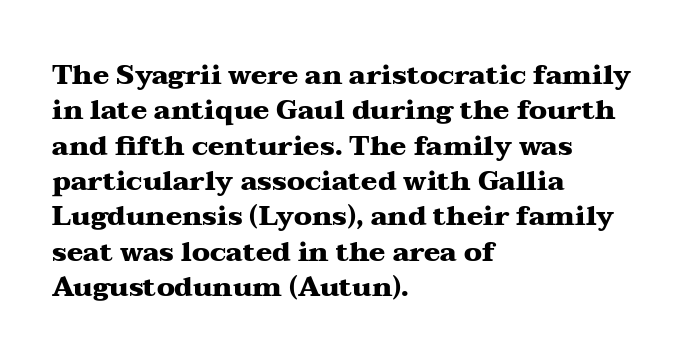
A clean baseline with only descenders dipping below it. These lines stack with their left ends in a neat column. Regular leading. Pretty heavy lettering here — definitely bold. Does extra space separate the letters? No, they use regular spacing.
